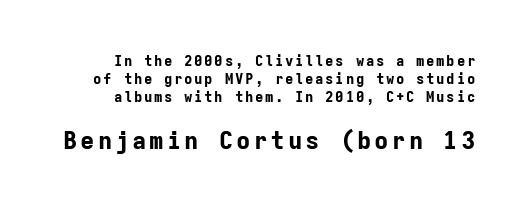
Q: Is the text bold? A: Yes.
Q: Is the text italic (slanted)? A: No, it is upright.
Q: Is the text underlined? A: No.
Q: Is the spacing between lines tight, normal or loose? A: Normal.
Q: Which block of text is set in a larger size, the first (top) or the second (bottom)? A: The second (bottom) one.
